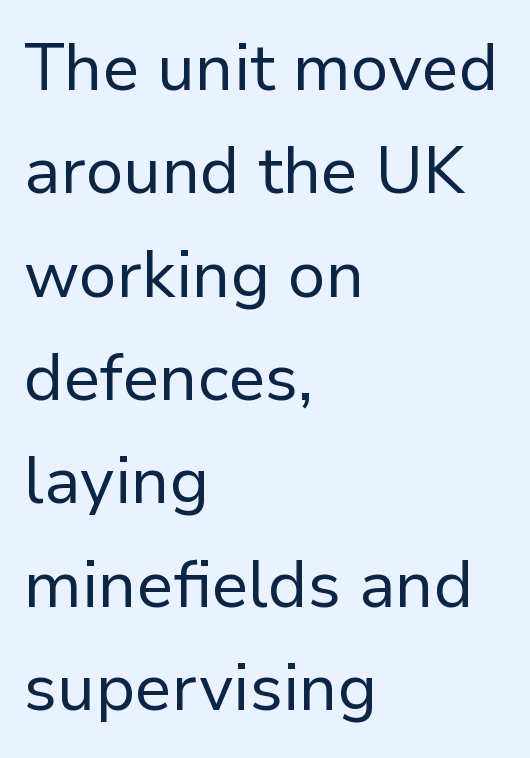
Q: Is the text bold? A: No.
Q: Is the text italic (slanted)? A: No, it is upright.
Q: Is the typeface a serif or a sans-serif typeface? A: Sans-serif.
Q: Is the text underlined? A: No.
Q: How is the paragraph aligned? A: Left-aligned.
Q: Is the spacing between letters normal or unusually wide? A: Normal.
Q: Is the spacing between lines tight, normal or loose? A: Normal.
Q: Width (condensed, normal, or wide)? A: Normal.
Q: Stroke contrast? A: Low.
Q: x-height? A: Medium.
Q: Monospaced? A: No.
